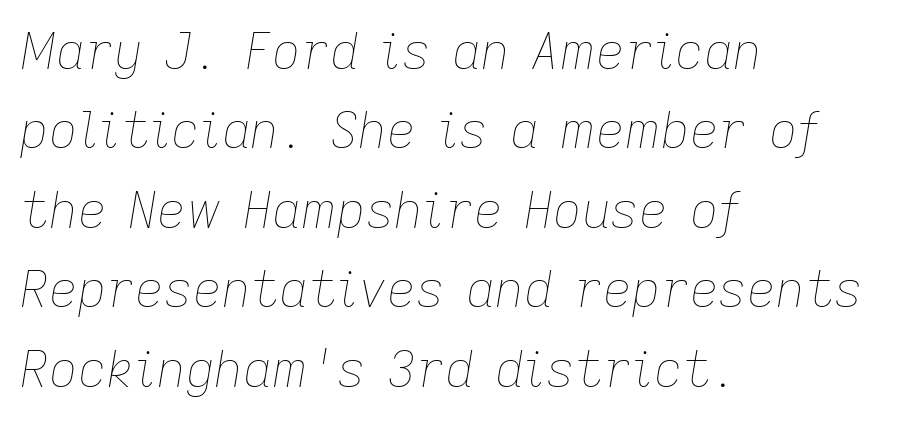
The image shows 50 px thin type, italic (leaning right); set left-aligned, normal line spacing (1.59x), normal letter spacing, not underlined; low stroke contrast and a medium x-height.
